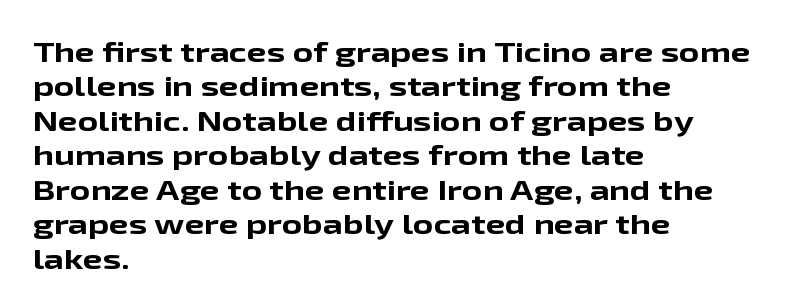
The rendering keeps characters at their native spacing. Emphasis by weight is at full strength: bold. You could not count columns in this text — the font is proportionally spaced. This rendering employs a face without finishing strokes, i.e., a sans-serif. A roman cut, with each character standing at attention. Typeset ragged right — the left edge is the straight one.
